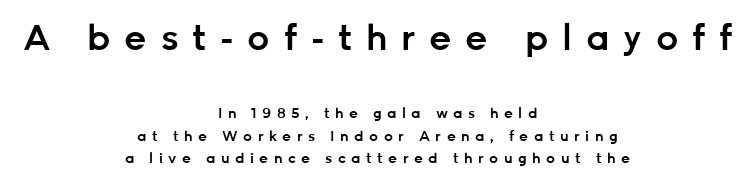
Note: larger setting up top, smaller setting below. Stroke terminals: plain, sans-serif. The letters stand straight up with perfectly vertical stems. Clear beneath every line of the passage. Its strokes are somewhat broadened, the hallmark of semibold type. Horizontal alignment here is central, giving a formal, balanced look.
